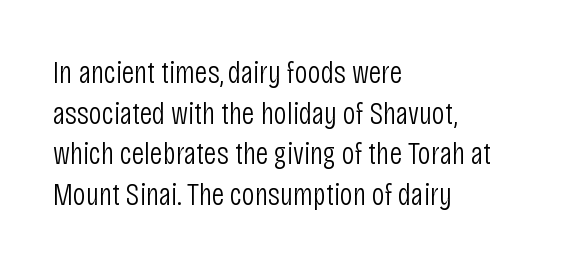
Q: Is the text bold? A: No.
Q: Is the text italic (slanted)? A: No, it is upright.
Q: Is the typeface a serif or a sans-serif typeface? A: Sans-serif.
Q: Is the text underlined? A: No.
Q: How is the paragraph aligned? A: Left-aligned.
Q: Is the spacing between letters normal or unusually wide? A: Normal.
Q: Is the spacing between lines tight, normal or loose? A: Normal.
Q: Width (condensed, normal, or wide)? A: Condensed.
Q: Stroke contrast? A: Low.
Q: x-height? A: Large.
Q: Monospaced? A: No.
